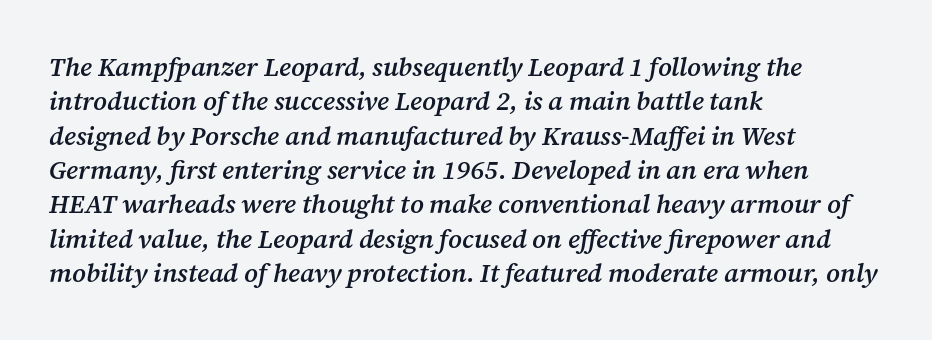
The image shows 26 px text type, italic (leaning right); set left-aligned, normal line spacing (1.32x), normal letter spacing, not underlined.
